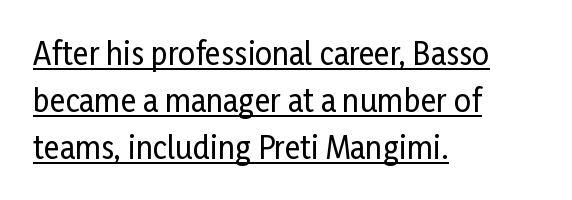
Note: no serifs on the glyphs. No extra tracking has been applied to these lines. Varying glyph widths throughout — classic text-font behaviour. Vertically, the passage feels balanced, rows spaced as you'd expect. You can see a thin bar hugging the bottom of the glyphs. Italic: no, the glyphs are upright roman.
